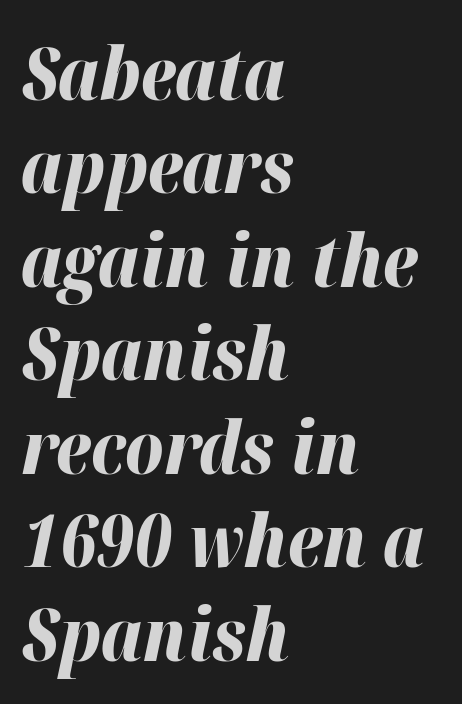
Q: Is the text bold? A: Yes.
Q: Is the text italic (slanted)? A: Yes, it leans right by about 12 degrees.
Q: Is the text underlined? A: No.
Q: How is the paragraph aligned? A: Left-aligned.
Q: Is the spacing between letters normal or unusually wide? A: Normal.
Q: Is the spacing between lines tight, normal or loose? A: Normal.
Q: Width (condensed, normal, or wide)? A: Normal.
Q: Stroke contrast? A: High.
Q: x-height? A: Medium.
Q: Monospaced? A: No.
